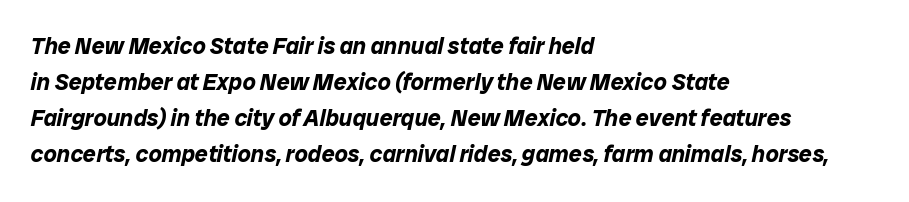
The image shows 23 px bold type, italic (leaning right); set left-aligned, normal line spacing (1.57x), normal letter spacing, not underlined.
